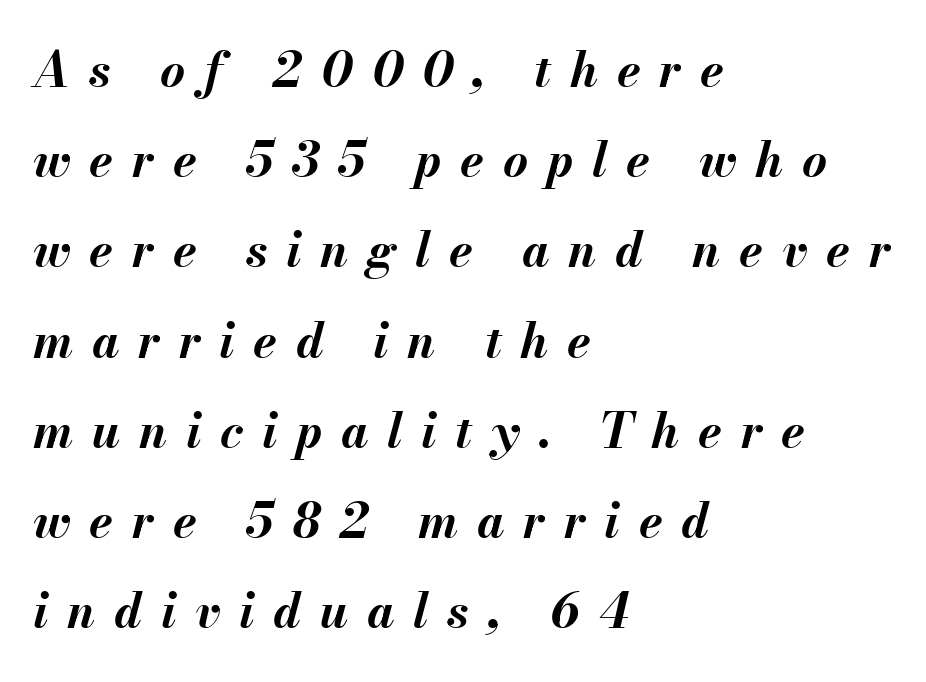
Each letter keeps its own natural width here, so spacing adapts to shape. The gaps between neighbouring characters are conspicuously large. Thick stems and heavy bowls — unmistakably bold. Slanted lettering throughout.
